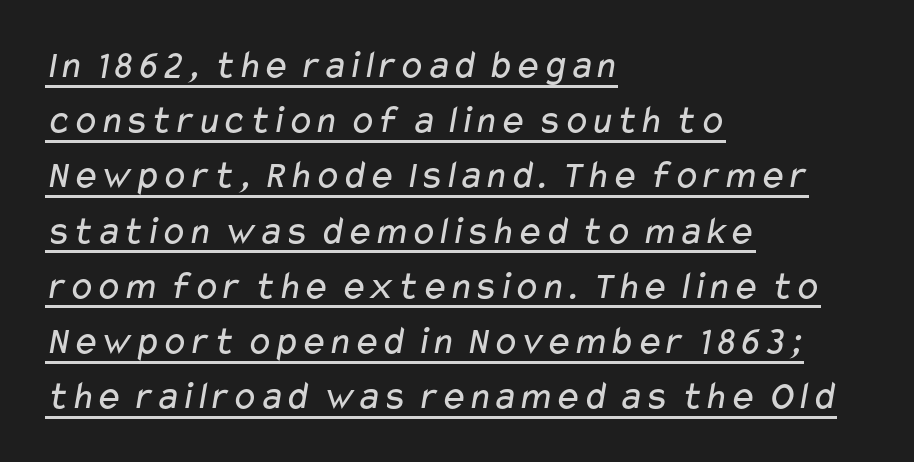
The face used here is proportionally spaced, like ordinary book or web type. Compared with typical body copy, the letter spacing here is the same. These lines sit exactly where default settings would place them. Examine the stroke ends and you'll find no serifs.
